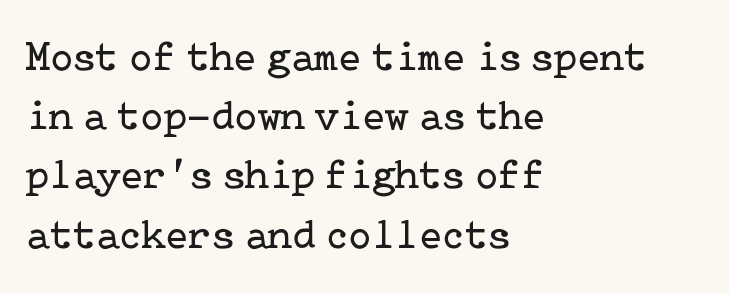
Q: Is the text bold? A: No.
Q: Is the text italic (slanted)? A: No, it is upright.
Q: Is the typeface a serif or a sans-serif typeface? A: Serif.
Q: Is the text underlined? A: No.
Q: How is the paragraph aligned? A: Left-aligned.
Q: Is the spacing between letters normal or unusually wide? A: Normal.
Q: Is the spacing between lines tight, normal or loose? A: Normal.
Q: Width (condensed, normal, or wide)? A: Normal.
Q: Stroke contrast? A: Low.
Q: x-height? A: Medium.
